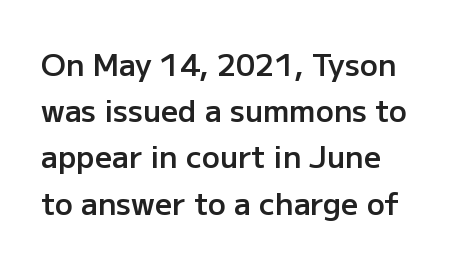
Inter-character spacing is left at the font's built-in metrics. A typesetter would call this proportional, since set widths differ per character. A clean baseline with only descenders dipping below it. One glance says typical: line gaps are just what's usual.
